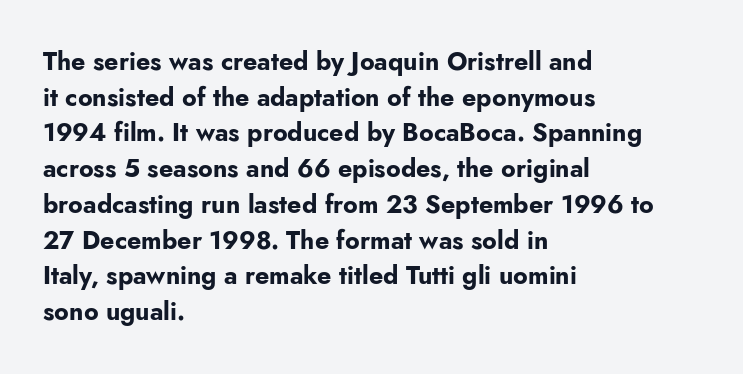
The image shows 25 px bold type, upright; set left-aligned, normal line spacing (1.43x), normal letter spacing, not underlined.
